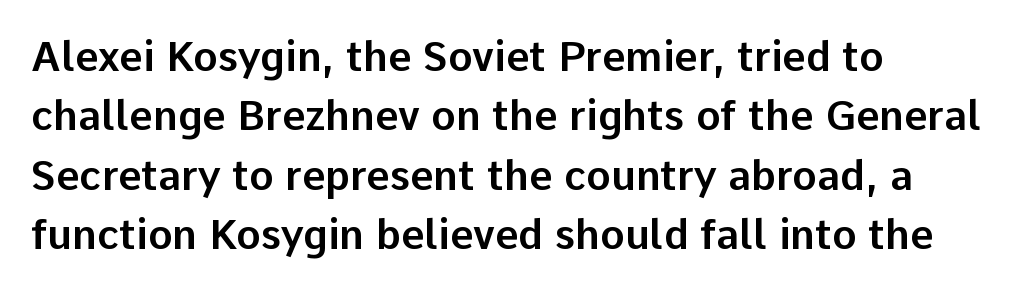
{"serif": "no", "italic": "no", "width": "normal", "stroke_contrast": "low", "x_height": "medium", "monospaced": "no", "underline": "no", "align": "left", "line_spacing": "normal", "line_spacing_ratio": 1.45, "letter_spacing": "normal", "letter_spacing_em": 0.0, "glyph_px": 41}
